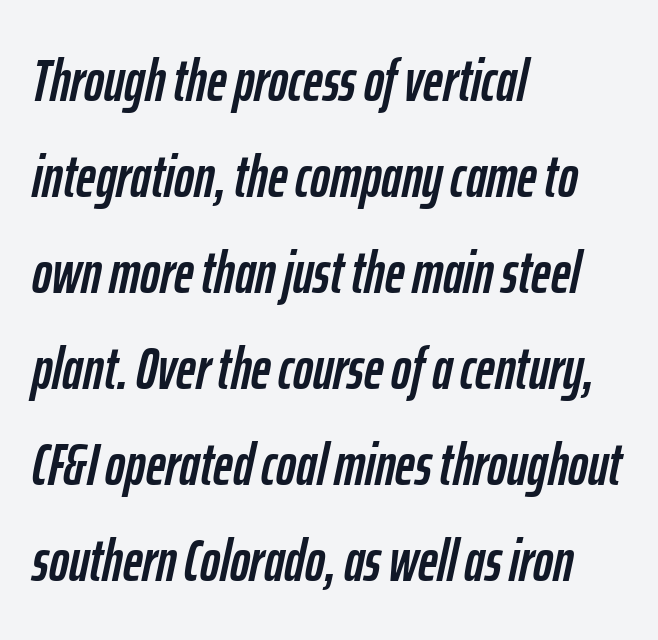
{"italic": "yes", "lean": "right", "slant_degrees": 12, "width": "condensed", "stroke_contrast": "low", "x_height": "medium", "monospaced": "no", "underline": "no", "align": "left", "line_spacing": "normal", "line_spacing_ratio": 1.6, "letter_spacing": "normal", "letter_spacing_em": 0.0, "glyph_px": 60}
